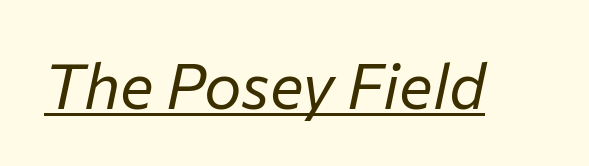
{"italic": "yes", "lean": "right", "slant_degrees": 12, "bold": "no", "weight": "regular", "width": "normal", "stroke_contrast": "low", "x_height": "medium", "monospaced": "no", "underline": "yes", "letter_spacing": "normal", "letter_spacing_em": 0.0, "glyph_px": 63}
